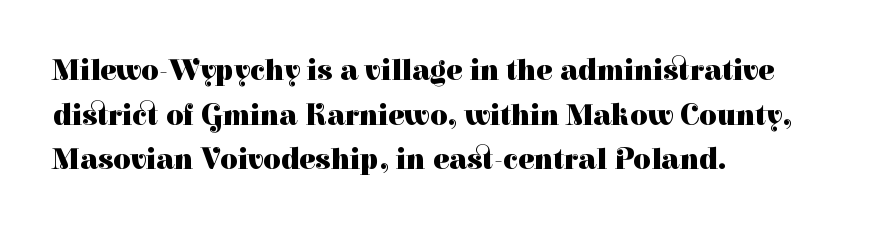
{"serif": "yes", "italic": "no", "bold": "yes", "weight": "heavy", "width": "normal", "stroke_contrast": "high", "x_height": "medium", "monospaced": "no", "underline": "no", "align": "left", "line_spacing": "normal", "line_spacing_ratio": 1.49, "letter_spacing": "normal", "letter_spacing_em": 0.0, "glyph_px": 30}
